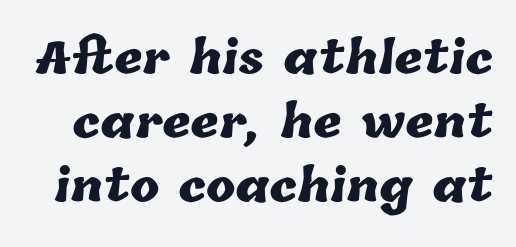
Descenders hang freely into open space. Note the varied advance widths — an 'i' is clearly narrower than an 'm'. The face used here is rendered with its standard letterfit. How heavy is the stroke? Heavy — this is a bold.
